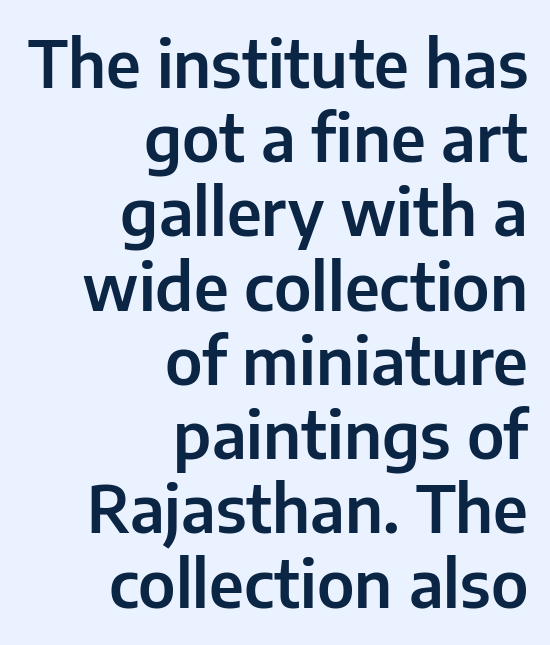
The image shows 64 px sans-serif type, upright; set right-aligned, line spacing 1.16x, normal letter spacing, not underlined; low stroke contrast and a medium x-height.
